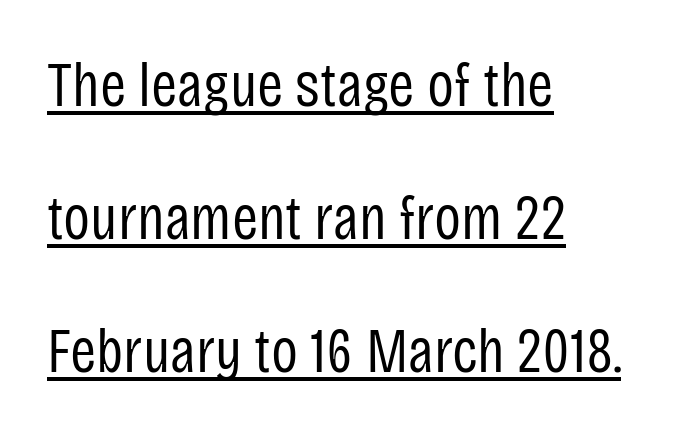
Q: Is the text bold? A: No.
Q: Is the text italic (slanted)? A: No, it is upright.
Q: Is the typeface a serif or a sans-serif typeface? A: Sans-serif.
Q: Is the text underlined? A: Yes.
Q: How is the paragraph aligned? A: Left-aligned.
Q: Is the spacing between letters normal or unusually wide? A: Normal.
Q: Is the spacing between lines tight, normal or loose? A: Loose.
Q: Width (condensed, normal, or wide)? A: Condensed.
Q: Stroke contrast? A: Low.
Q: x-height? A: Large.
Q: Monospaced? A: No.
